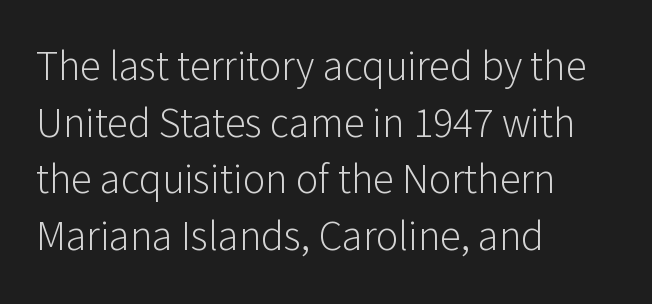
Underlining? Definitely not there. These lines are rendered in a variable-pitch font. Observe the ordinary spacing: letters are neighbours, not strangers. Leading matches the norm, producing a regular column.
